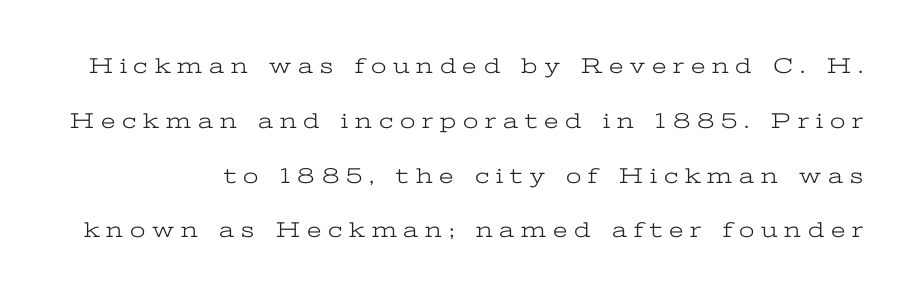
This sample trades compactness for vertical openness between lines. The tracking jumps out immediately: characters are airy and widely separated. The font is comparable to plain body text, perhaps lighter. Descenders hang freely into open space. Every character sits straight up, as roman type does.
